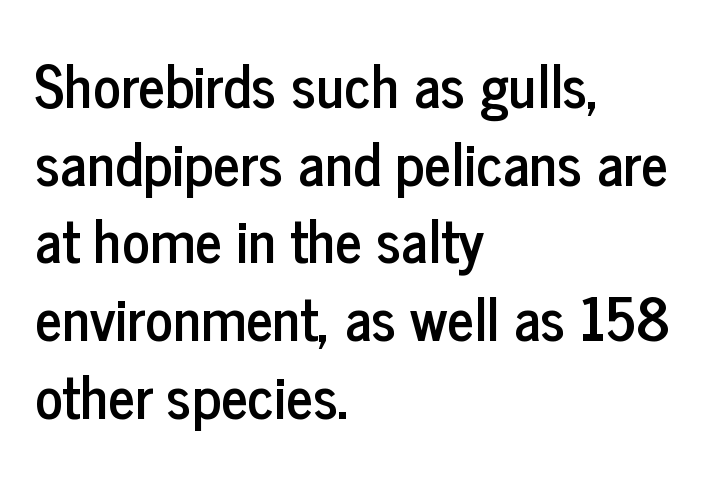
Q: Is the text italic (slanted)? A: No, it is upright.
Q: Is the typeface a serif or a sans-serif typeface? A: Sans-serif.
Q: Is the text underlined? A: No.
Q: How is the paragraph aligned? A: Left-aligned.
Q: Is the spacing between letters normal or unusually wide? A: Normal.
Q: Is the spacing between lines tight, normal or loose? A: Normal.
Q: Width (condensed, normal, or wide)? A: Condensed.
Q: Stroke contrast? A: Low.
Q: x-height? A: Medium.
Q: Monospaced? A: No.
